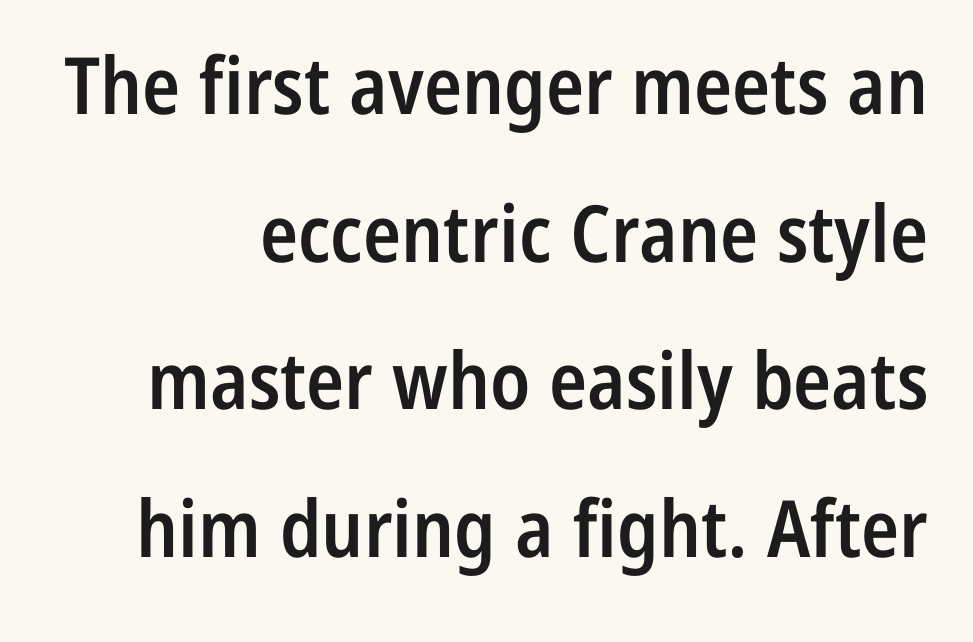
{"serif": "no", "italic": "no", "bold": "semi", "weight": "semibold", "width": "condensed", "stroke_contrast": "low", "x_height": "medium", "monospaced": "no", "underline": "no", "line_spacing_ratio": 1.87, "letter_spacing": "normal", "letter_spacing_em": 0.0, "glyph_px": 79}
